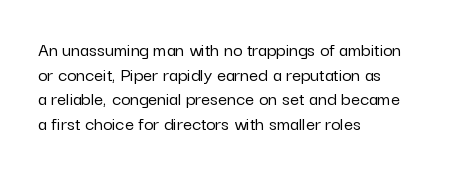
{"italic": "no", "underline": "no", "align": "left", "line_spacing_ratio": 1.23, "letter_spacing": "normal", "letter_spacing_em": 0.0, "glyph_px": 20}
